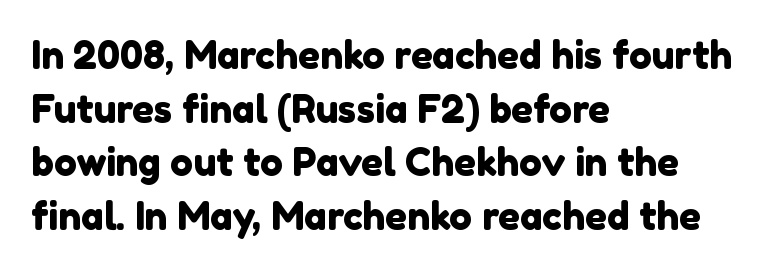
{"serif": "no", "width": "normal", "x_height": "medium", "monospaced": "no", "underline": "no", "align": "left", "line_spacing": "normal", "line_spacing_ratio": 1.41, "letter_spacing": "normal", "letter_spacing_em": 0.0, "glyph_px": 38}
